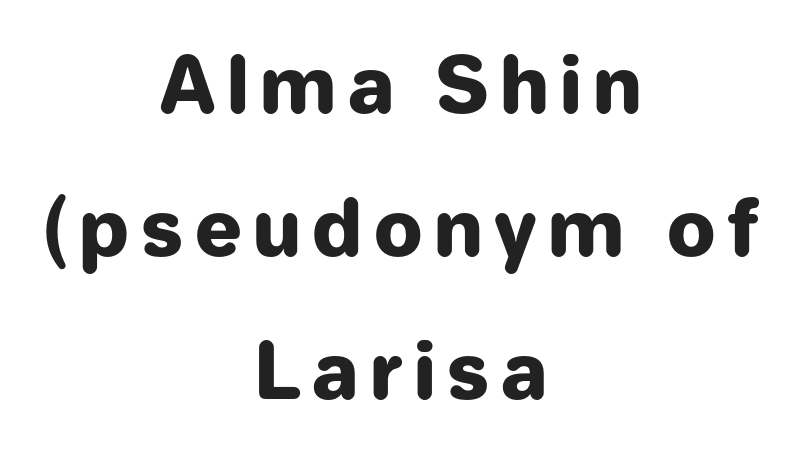
{"serif": "no", "italic": "no", "bold": "yes", "weight": "heavy", "width": "normal", "stroke_contrast": "low", "x_height": "medium", "monospaced": "no", "underline": "no", "align": "center", "line_spacing_ratio": 1.86, "glyph_px": 77}
